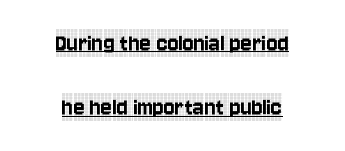
The image shows 26 px text type, upright; set centered, loose line spacing (2.48x), normal letter spacing, underlined.
